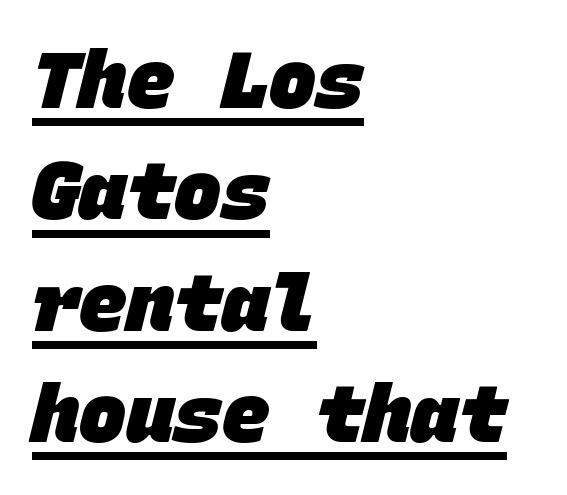
Evenly set lines give the paragraph a standard silhouette. This is underlined copy, the kind a proofreader might mark for attention. In CSS terms this would be text-align: left. The passage shown is typed in a monospace face where columns stay perfectly aligned.
